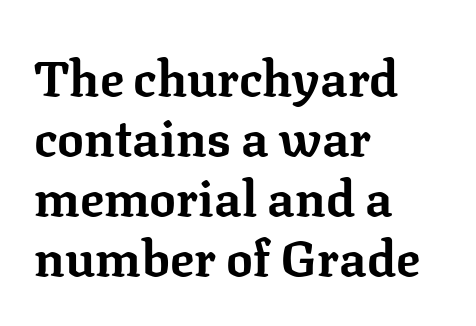
The type is set solid horizontally, with unmodified tracking. Weight check: bold — yes, fully. A serif font was chosen for this passage. The font's upright variant was chosen for this text. Each line starts at the same left margin while the right side varies. Letters rest on an invisible, unmarked baseline.
